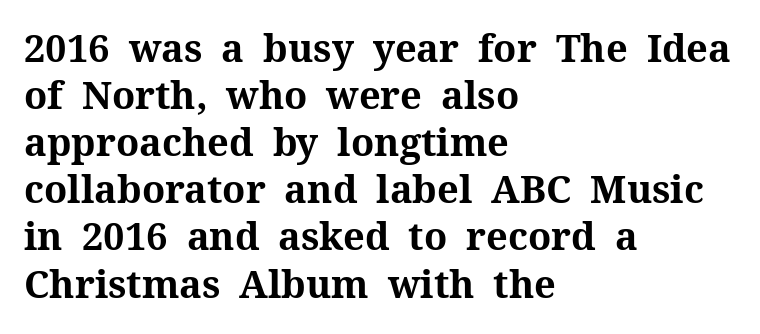
The image shows 38 px bold serif type, upright; set left-aligned, line spacing 1.24x, normal letter spacing, not underlined; medium stroke contrast and a medium x-height.
